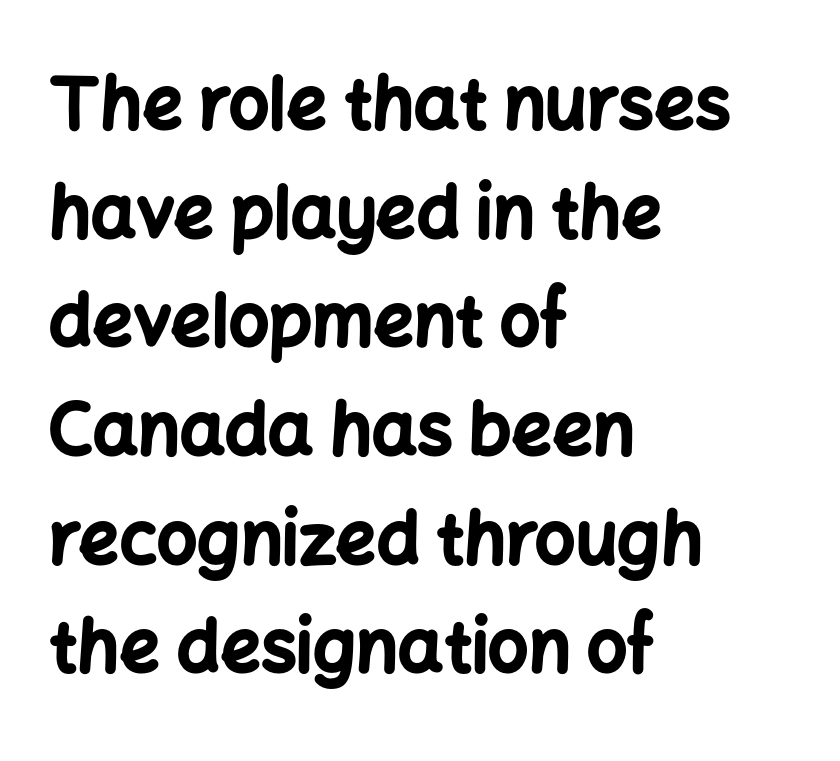
{"serif": "no", "italic": "no", "bold": "yes", "weight": "bold", "width": "normal", "stroke_contrast": "low", "x_height": "medium", "monospaced": "no", "underline": "no", "align": "left", "line_spacing": "normal", "line_spacing_ratio": 1.53, "letter_spacing": "normal", "letter_spacing_em": 0.0, "glyph_px": 71}
